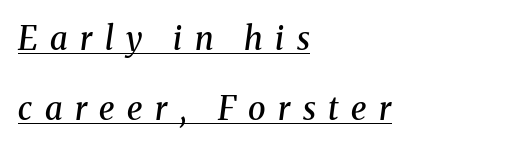
{"serif": "yes", "italic": "yes", "lean": "right", "slant_degrees": 8, "bold": "semi", "weight": "semibold", "width": "normal", "stroke_contrast": "medium", "x_height": "medium", "monospaced": "no", "underline": "yes", "align": "left", "line_spacing": "loose", "line_spacing_ratio": 2.19, "letter_spacing": "wide", "letter_spacing_em": 0.39, "glyph_px": 32}
